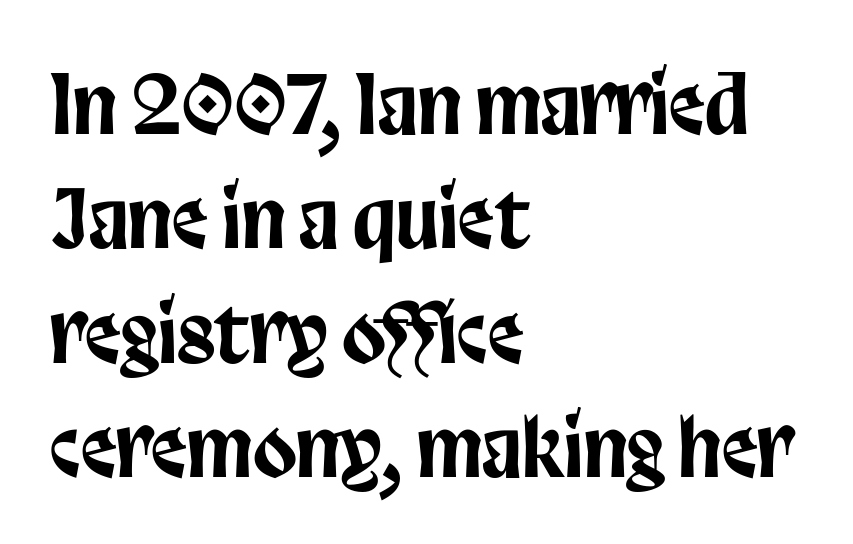
{"serif": "no", "italic": "no", "width": "condensed", "stroke_contrast": "low", "x_height": "large", "monospaced": "no", "underline": "no", "align": "left", "line_spacing": "normal", "line_spacing_ratio": 1.43, "letter_spacing": "normal", "letter_spacing_em": 0.0, "glyph_px": 80}
